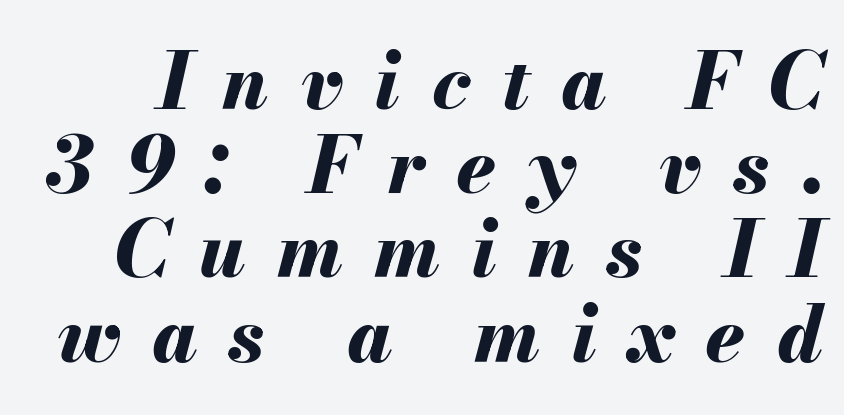
The image shows 78 px bold type, italic (leaning right); set tight line spacing (1.08x), unusually wide letter spacing (+0.4 em), not underlined; medium stroke contrast and a small x-height.
